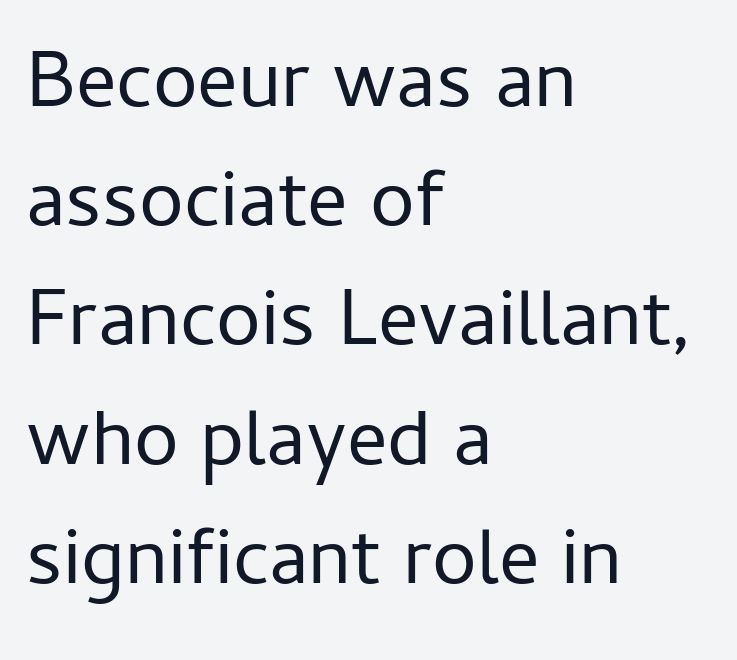
{"serif": "no", "italic": "no", "bold": "no", "weight": "regular", "width": "normal", "stroke_contrast": "low", "x_height": "medium", "monospaced": "no", "underline": "no", "align": "left", "line_spacing": "normal", "line_spacing_ratio": 1.49, "letter_spacing": "normal", "letter_spacing_em": 0.0, "glyph_px": 80}
